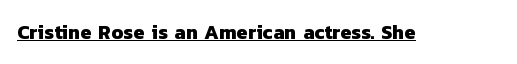
The sample's only ornament is a line tracing under the words. Heavy-handed strokes throughout: this text is bold. Tracking here is standard; glyphs follow each other at the usual distance.
